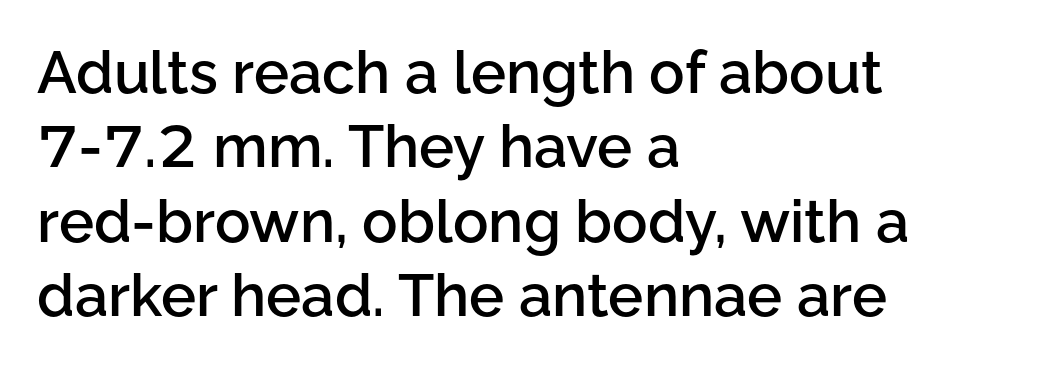
Character widths vary here, with narrow letters taking less room than wide ones. Compared with an ordinary text face, these strokes are moderately heavier — a semibold. Compared with a centered layout, this one pins lines to the left instead. The designer went with a sans here, leaving each stem footless. Summary of vertical rhythm: regular, with standard interline spacing.
